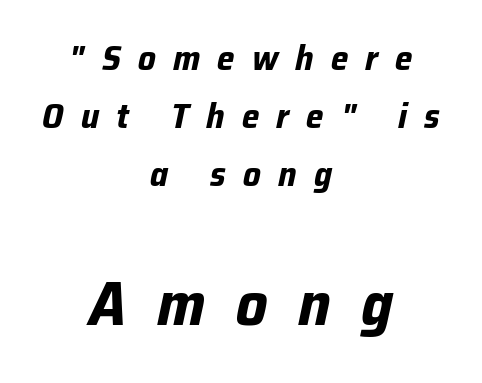
A bare baseline throughout the passage. A typesetter would call this proportional, since set widths differ per character. Reading down the column, the eye jumps a familiar distance to each next line. The passage shown leans; its letterforms are oblique. Here the second block reads like a headline and the first like body copy. The face used here has the dense, thick strokes of a bold.
